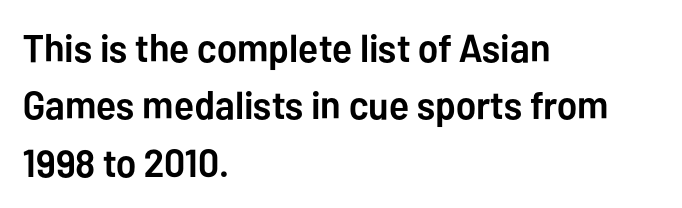
Q: Is the text bold? A: Yes.
Q: Is the text italic (slanted)? A: No, it is upright.
Q: Is the typeface a serif or a sans-serif typeface? A: Sans-serif.
Q: Is the text underlined? A: No.
Q: How is the paragraph aligned? A: Left-aligned.
Q: Is the spacing between letters normal or unusually wide? A: Normal.
Q: Is the spacing between lines tight, normal or loose? A: Normal.
Q: Width (condensed, normal, or wide)? A: Normal.
Q: Stroke contrast? A: Low.
Q: x-height? A: Medium.
Q: Monospaced? A: No.
